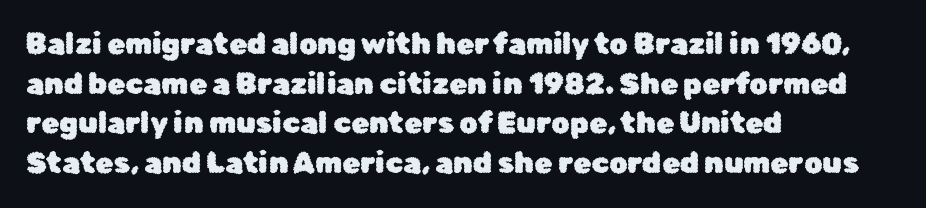
Q: Is the text italic (slanted)? A: No, it is upright.
Q: Is the typeface a serif or a sans-serif typeface? A: Sans-serif.
Q: Is the text underlined? A: No.
Q: How is the paragraph aligned? A: Left-aligned.
Q: Is the spacing between letters normal or unusually wide? A: Normal.
Q: Is the spacing between lines tight, normal or loose? A: Normal.
Q: Width (condensed, normal, or wide)? A: Normal.
Q: Stroke contrast? A: Low.
Q: x-height? A: Medium.
Q: Monospaced? A: No.
